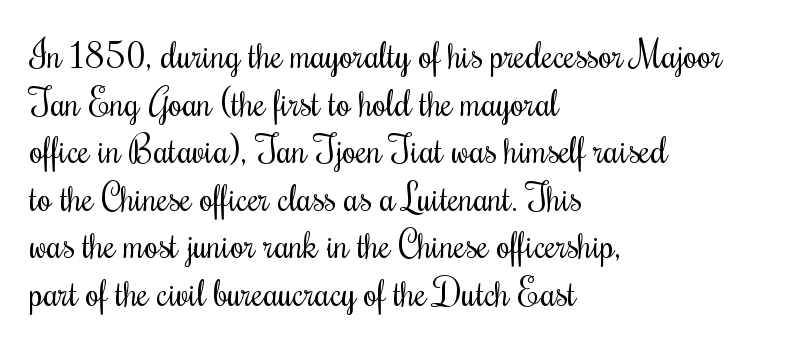
The image shows 36 px regular-weight, condensed serif type; set left-aligned, normal line spacing (1.32x), normal letter spacing, not underlined; medium stroke contrast and a small x-height.
